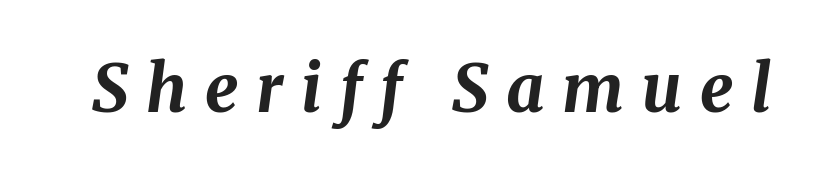
The image shows 66 px bold type, italic (leaning right); set unusually wide letter spacing (+0.27 em), not underlined; medium stroke contrast and a medium x-height.
